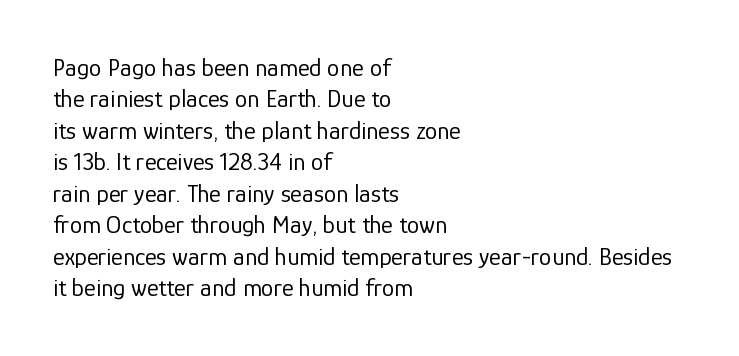
No letter is thick-stroked: the sample isn't bold. This is roman type, the default non-slanted kind. One glance says typical: line gaps are just what's usual. Plain, unruled lines of type. This sample is left-justified, so line endings fall wherever the words run out.
